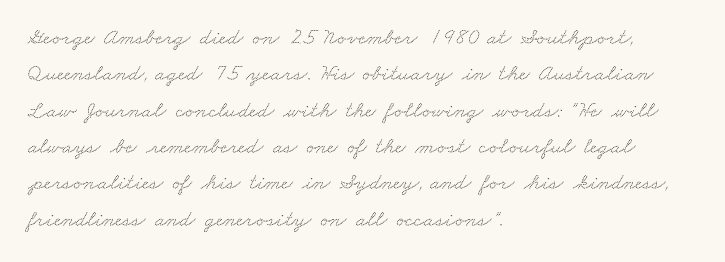
The image shows 23 px text type; set left-aligned, normal line spacing (1.58x), normal letter spacing, not underlined.
